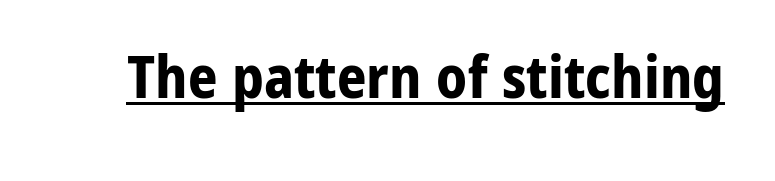
The image shows 58 px bold sans-serif type, upright; set normal letter spacing, underlined; low stroke contrast and a medium x-height.
